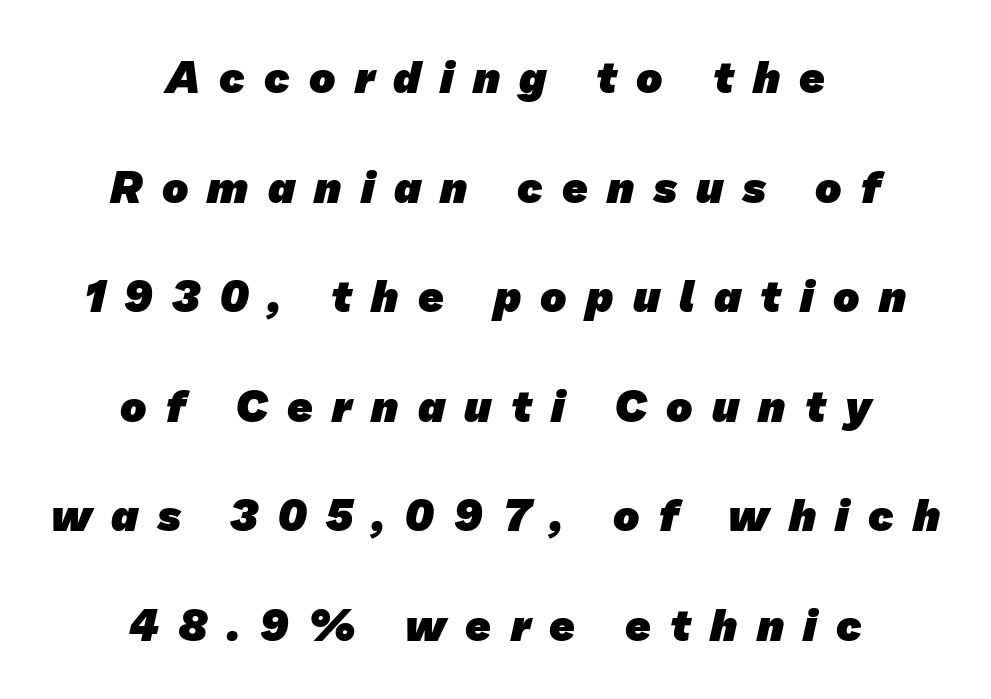
{"serif": "no", "bold": "yes", "weight": "heavy", "width": "normal", "stroke_contrast": "low", "x_height": "medium", "monospaced": "no", "underline": "no", "align": "center", "line_spacing": "loose", "line_spacing_ratio": 2.49, "letter_spacing": "wide", "letter_spacing_em": 0.44, "glyph_px": 44}
